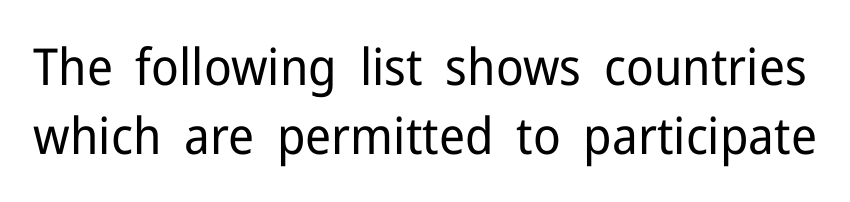
Q: Is the text bold? A: No.
Q: Is the text italic (slanted)? A: No, it is upright.
Q: Is the typeface a serif or a sans-serif typeface? A: Sans-serif.
Q: Is the text underlined? A: No.
Q: Is the spacing between letters normal or unusually wide? A: Normal.
Q: Is the spacing between lines tight, normal or loose? A: Normal.
Q: Width (condensed, normal, or wide)? A: Normal.
Q: Stroke contrast? A: Low.
Q: x-height? A: Medium.
Q: Monospaced? A: No.
